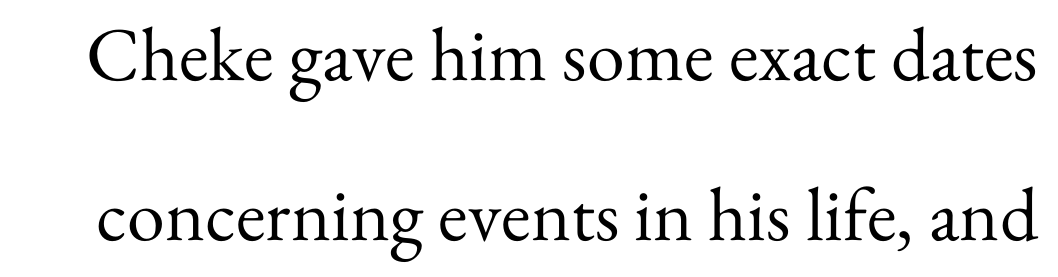
The weight would be labelled regular, book, light, or lighter still. The designer went with a serif here, giving each stem small feet. A typesetter would call this leading open, well beyond the default. Nothing unusual about the tracking: characters are spaced as the font intends.
